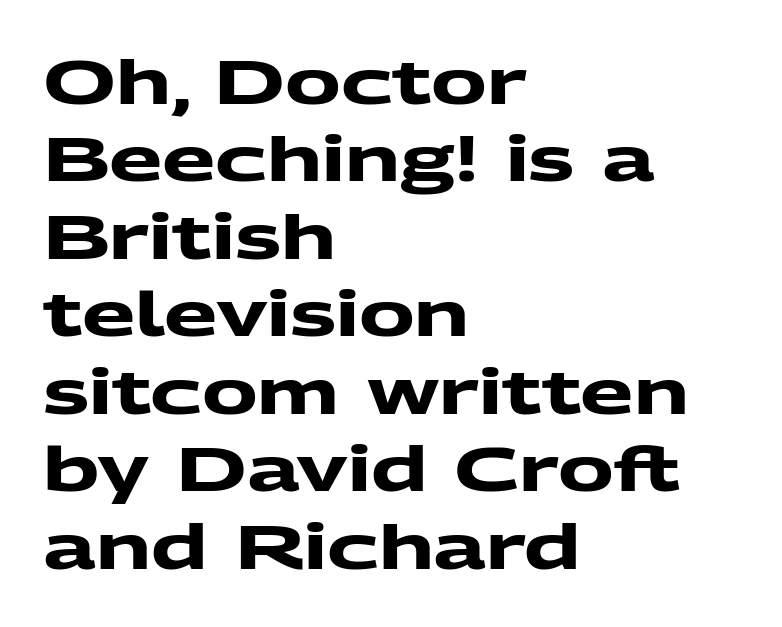
Unlike a traditional serif, this face leaves its strokes unadorned. The face used here is proportionally spaced, like ordinary book or web type. Beneath every word, the page is bare. Compared with typical body copy, the letter spacing here is the same.
